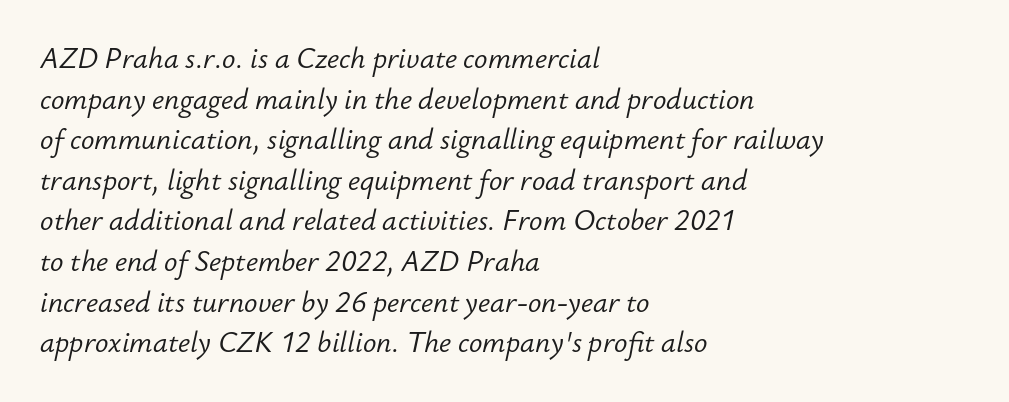
{"italic": "yes", "lean": "right", "slant_degrees": 12, "bold": "no", "weight": "light", "width": "normal", "stroke_contrast": "low", "x_height": "small", "monospaced": "no", "underline": "no", "align": "left", "line_spacing": "normal", "line_spacing_ratio": 1.45, "letter_spacing": "normal", "letter_spacing_em": 0.0, "glyph_px": 28}
